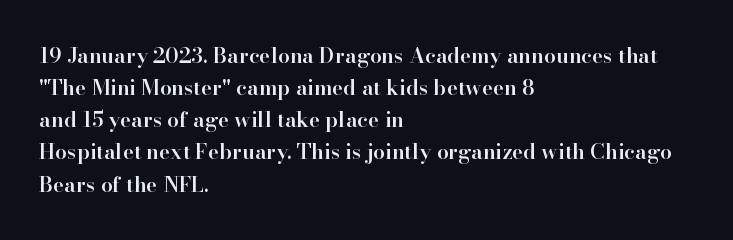
Q: Is the text bold? A: Semi-bold.
Q: Is the text italic (slanted)? A: No, it is upright.
Q: Is the text underlined? A: No.
Q: How is the paragraph aligned? A: Left-aligned.
Q: Is the spacing between letters normal or unusually wide? A: Normal.
Q: Is the spacing between lines tight, normal or loose? A: Normal.
